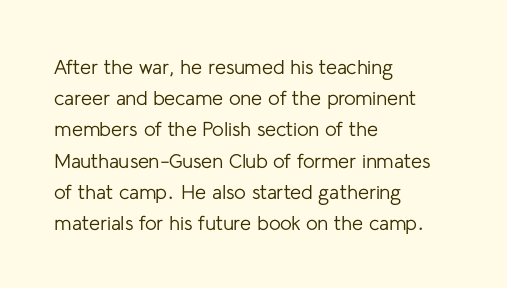
The image shows 20 px text type, upright; set left-aligned, normal line spacing (1.56x), normal letter spacing, not underlined.
